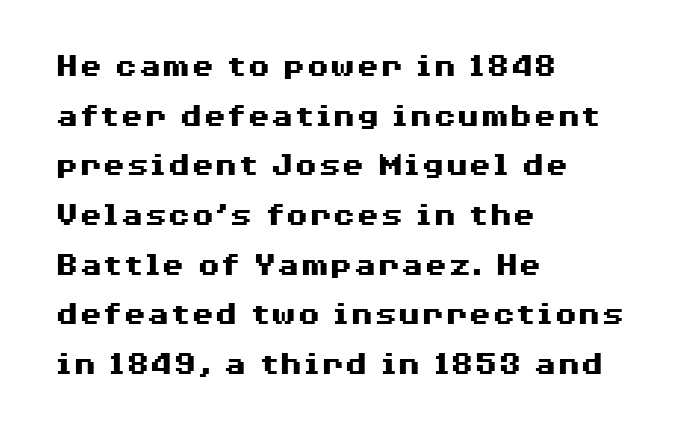
{"serif": "no", "italic": "no", "bold": "yes", "weight": "heavy", "width": "wide", "stroke_contrast": "medium", "x_height": "medium", "monospaced": "no", "underline": "no", "align": "left", "line_spacing": "normal", "line_spacing_ratio": 1.46, "letter_spacing": "normal", "letter_spacing_em": 0.0, "glyph_px": 34}
